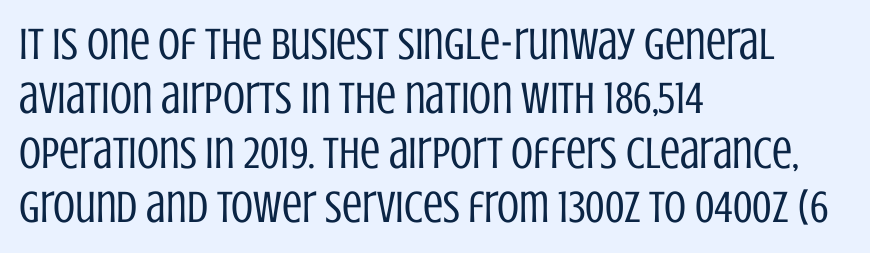
Q: Is the text bold? A: No.
Q: Is the text italic (slanted)? A: No, it is upright.
Q: Is the typeface a serif or a sans-serif typeface? A: Sans-serif.
Q: Is the text underlined? A: No.
Q: How is the paragraph aligned? A: Left-aligned.
Q: Is the spacing between letters normal or unusually wide? A: Normal.
Q: Width (condensed, normal, or wide)? A: Condensed.
Q: Stroke contrast? A: Low.
Q: x-height? A: Large.
Q: Monospaced? A: No.
